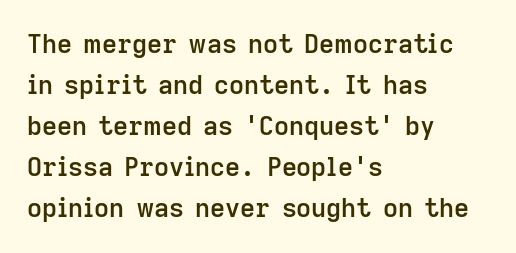
Q: Is the text bold? A: Semi-bold.
Q: Is the text italic (slanted)? A: No, it is upright.
Q: Is the text underlined? A: No.
Q: How is the paragraph aligned? A: Left-aligned.
Q: Is the spacing between letters normal or unusually wide? A: Normal.
Q: Is the spacing between lines tight, normal or loose? A: Normal.
